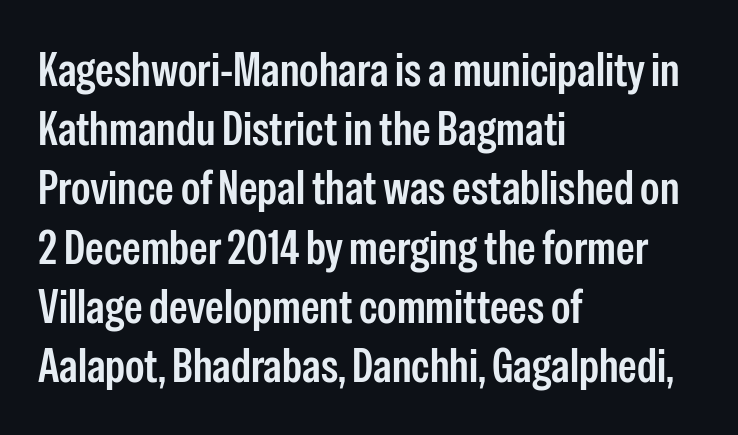
{"serif": "no", "italic": "no", "bold": "semi", "weight": "semibold", "width": "condensed", "stroke_contrast": "low", "x_height": "medium", "monospaced": "no", "underline": "no", "align": "left", "line_spacing": "normal", "line_spacing_ratio": 1.26, "letter_spacing": "normal", "letter_spacing_em": 0.0, "glyph_px": 47}
